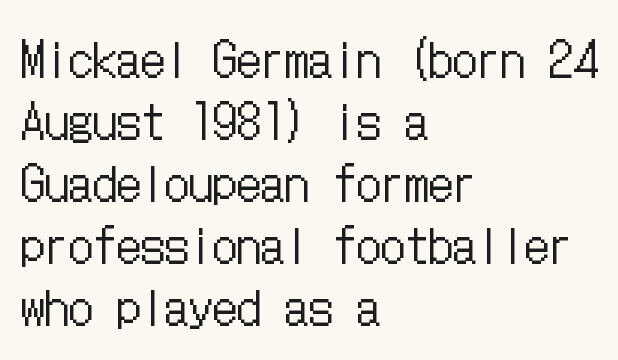
You could call the tracking neutral — neither tight nor loose. Is this a heavy cut? Hardly; it is regular or lighter. This sample is left-justified, so line endings fall wherever the words run out. This rendering features lettering with no underline.
